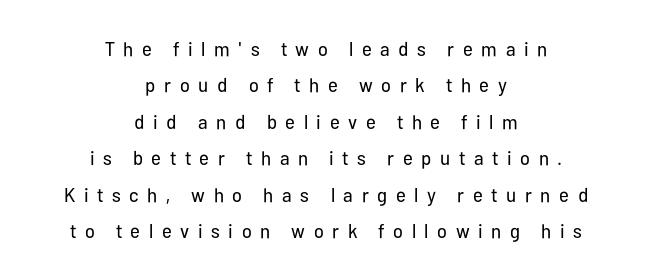
The image shows 20 px text type, upright; set centered, line spacing 1.82x, unusually wide letter spacing (+0.43 em), not underlined.
